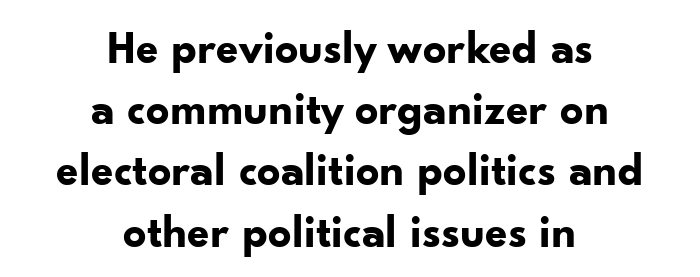
The image shows 46 px bold sans-serif type, upright; set centered, normal line spacing (1.33x), normal letter spacing, not underlined; low stroke contrast and a small x-height.
